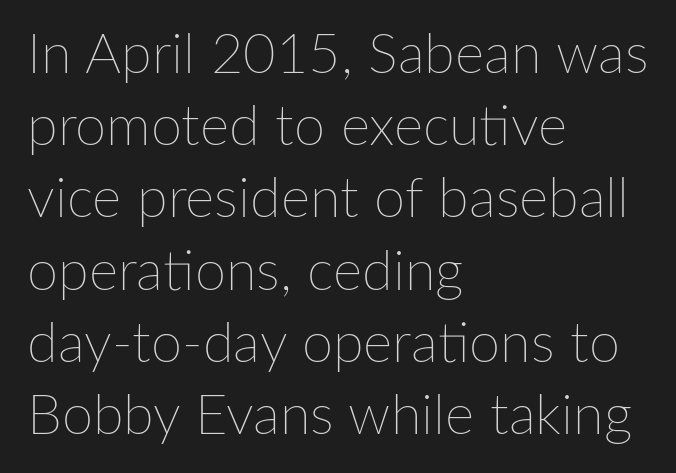
{"italic": "no", "bold": "no", "weight": "thin", "width": "normal", "stroke_contrast": "low", "x_height": "medium", "monospaced": "no", "underline": "no", "align": "left", "line_spacing": "normal", "line_spacing_ratio": 1.29, "letter_spacing": "normal", "letter_spacing_em": 0.0, "glyph_px": 56}
